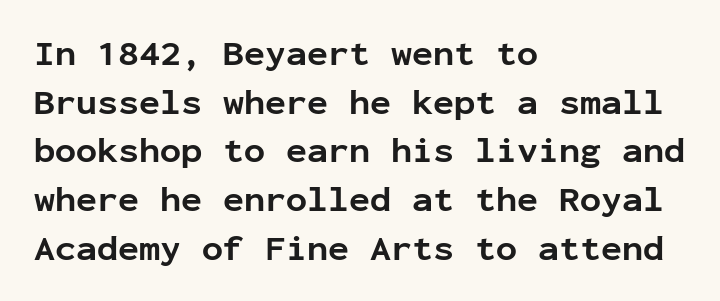
Every letter is thick-stroked: bold, no question. A typesetter would call this monospace, since all characters share one set width. Lines of text with bare space underneath. The rendering uses a moderate line-height, typical for paragraphs.
